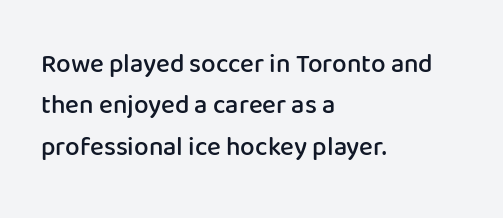
{"italic": "no", "bold": "semi", "underline": "no", "align": "left", "line_spacing": "normal", "line_spacing_ratio": 1.59, "letter_spacing": "normal", "letter_spacing_em": 0.0, "glyph_px": 26}
